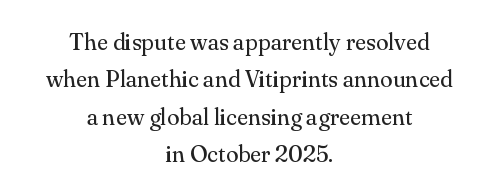
{"italic": "no", "bold": "no", "underline": "no", "align": "center", "line_spacing": "normal", "line_spacing_ratio": 1.63, "letter_spacing": "normal", "letter_spacing_em": 0.0, "glyph_px": 23}
